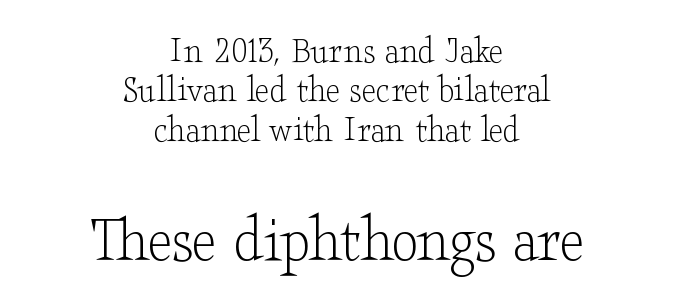
The image shows 68 px light, wide serif type, upright; set centered, tight line spacing (1.01x), normal letter spacing, not underlined; the second (bottom) block is 1.74x larger; low stroke contrast and a small x-height.
